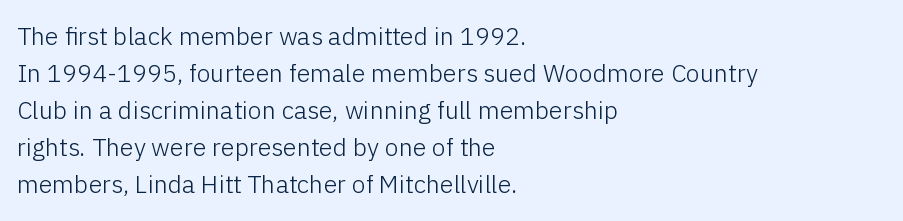
Q: Is the text bold? A: No.
Q: Is the text italic (slanted)? A: No, it is upright.
Q: Is the text underlined? A: No.
Q: How is the paragraph aligned? A: Left-aligned.
Q: Is the spacing between letters normal or unusually wide? A: Normal.
Q: Is the spacing between lines tight, normal or loose? A: Normal.
